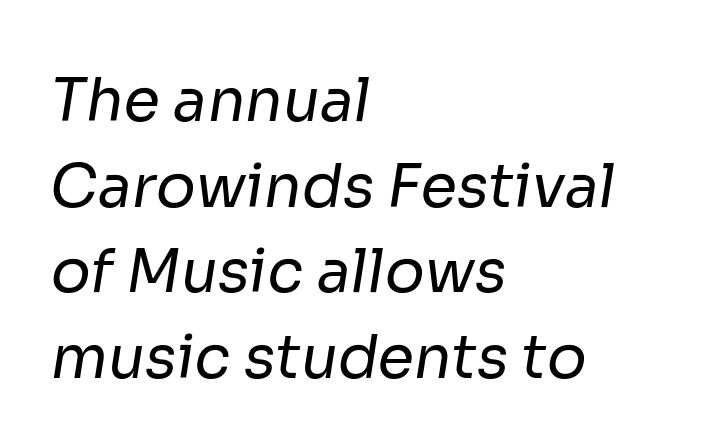
{"serif": "no", "bold": "no", "weight": "regular", "width": "normal", "stroke_contrast": "low", "x_height": "medium", "monospaced": "no", "underline": "no", "align": "left", "line_spacing": "normal", "line_spacing_ratio": 1.45, "letter_spacing": "normal", "letter_spacing_em": 0.0, "glyph_px": 59}
